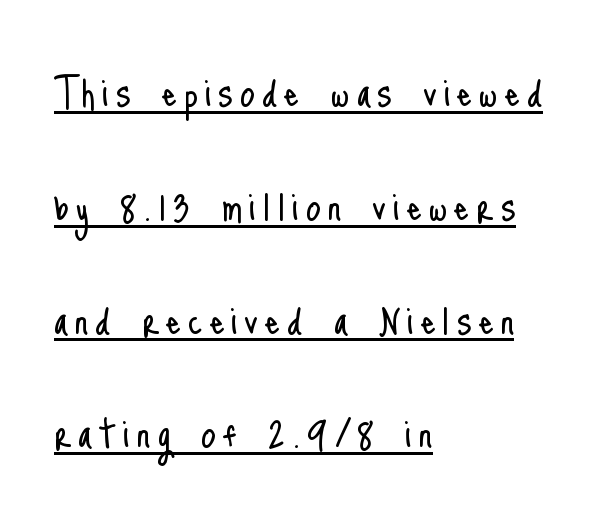
The lines in this sample share a left origin and differ only in where they stop. Italic: no, the glyphs are upright roman. Nope, no serifs anywhere on these letters. Note the varied advance widths — an 'i' is clearly narrower than an 'm'.
